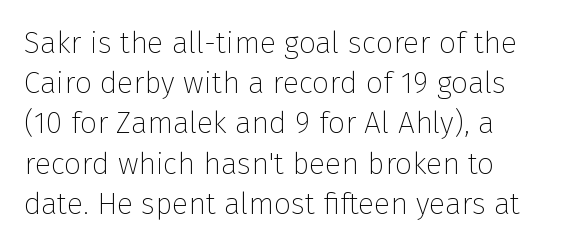
Words appear dense and cohesive because spacing is normal. Character widths vary here, with narrow letters taking less room than wide ones. Rule under the text: the space is simply empty. This is the regular roman posture of the typeface.
